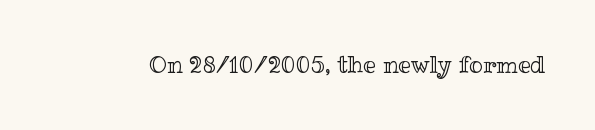
Each word holds together tightly as a unit, with standard inter-letter gaps. Posture: upright roman. The specimen omits any rule beneath the text block's lines.
